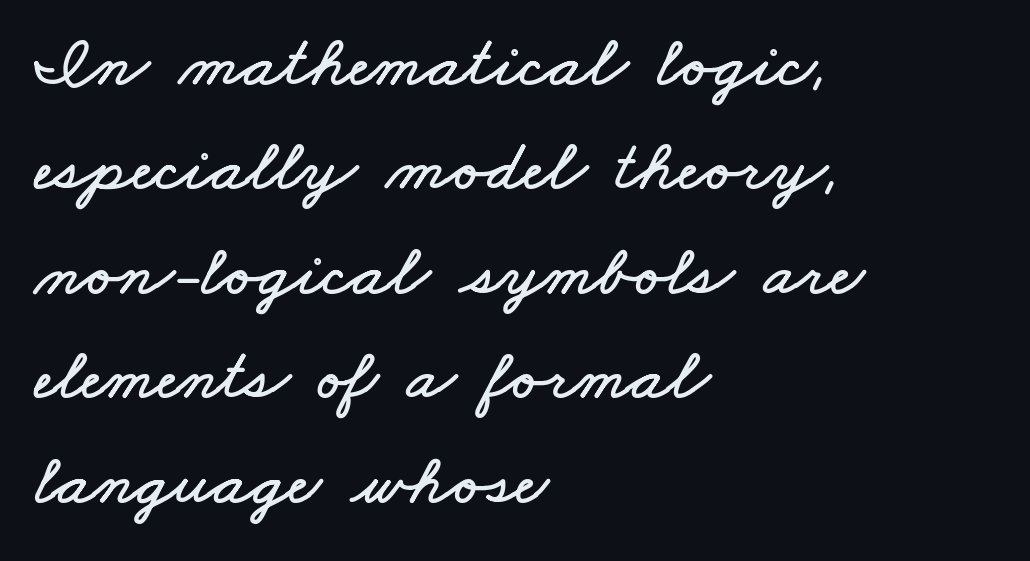
{"width": "wide", "stroke_contrast": "low", "x_height": "small", "monospaced": "no", "underline": "no", "align": "left", "line_spacing": "normal", "line_spacing_ratio": 1.45, "letter_spacing": "normal", "letter_spacing_em": 0.0, "glyph_px": 72}
